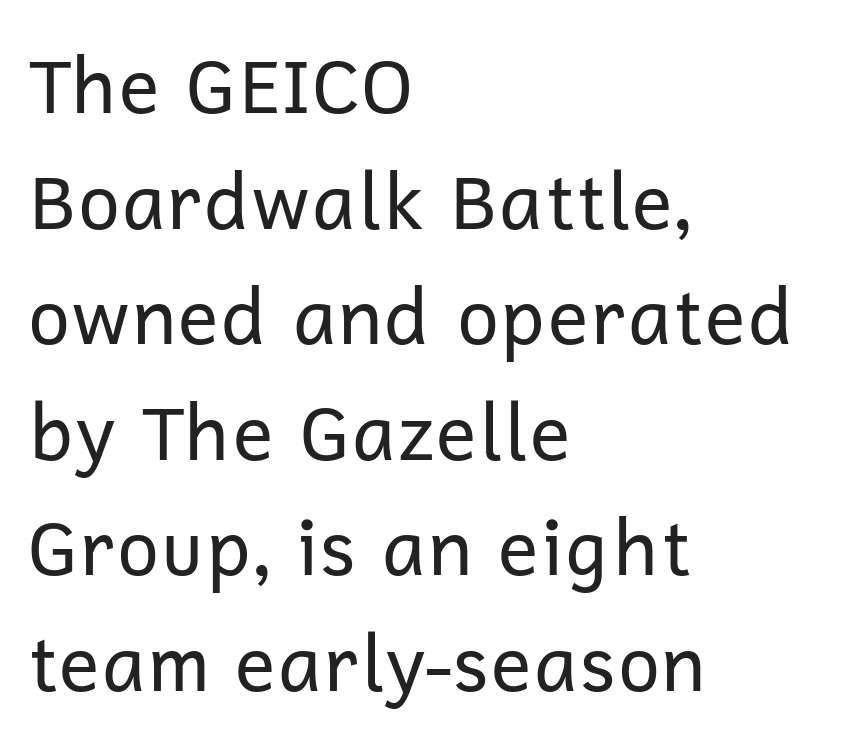
These lines sit exactly where default settings would place them. Classification — sans serif. These lines are rendered in a variable-pitch font. The compositor pushed each line to the left boundary.
